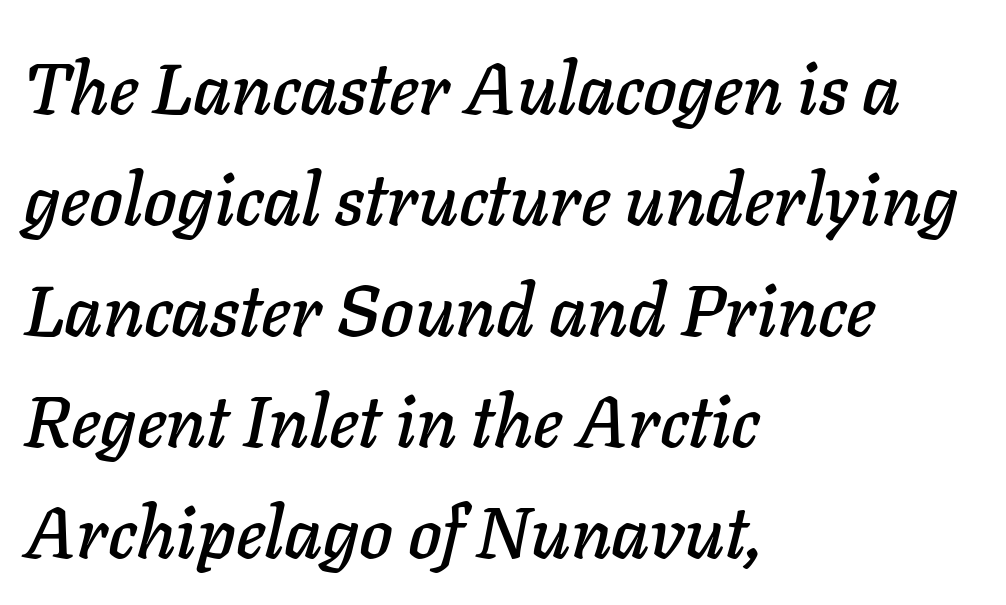
Character widths vary here, with narrow letters taking less room than wide ones. The face used here has a pronounced slope to its letters. Inter-character spacing is left at the font's built-in metrics. The gap between lines stays unmarked. Vertically, the passage feels balanced, rows spaced as you'd expect. Alignment: flush left.
